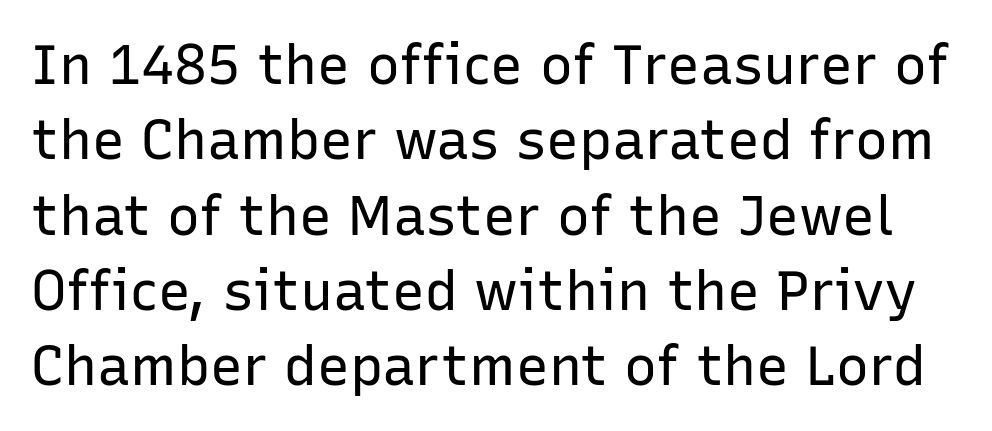
The image shows 55 px regular-weight sans-serif type, upright; set normal line spacing (1.37x), normal letter spacing, not underlined; low stroke contrast and a medium x-height.
